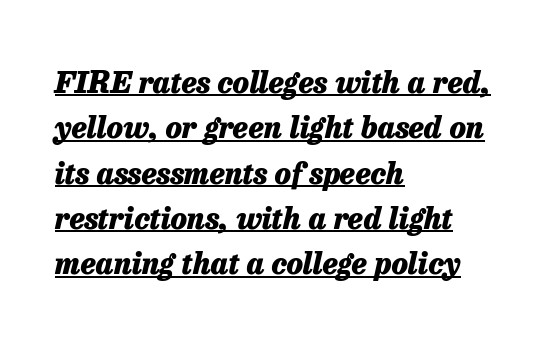
The image shows 30 px heavy type, italic (leaning right); set left-aligned, normal line spacing (1.51x), normal letter spacing, underlined; low stroke contrast and a medium x-height.
